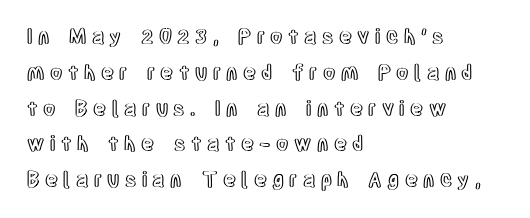
{"italic": "no", "underline": "no", "align": "left", "line_spacing_ratio": 1.79, "letter_spacing": "wide", "letter_spacing_em": 0.27, "glyph_px": 20}
